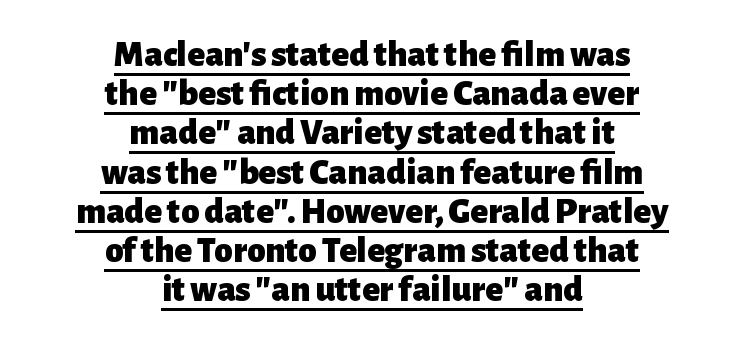
Q: Is the text bold? A: Yes.
Q: Is the text italic (slanted)? A: No, it is upright.
Q: Is the typeface a serif or a sans-serif typeface? A: Sans-serif.
Q: Is the text underlined? A: Yes.
Q: How is the paragraph aligned? A: Centered.
Q: Is the spacing between letters normal or unusually wide? A: Normal.
Q: Is the spacing between lines tight, normal or loose? A: Tight.
Q: Width (condensed, normal, or wide)? A: Normal.
Q: Stroke contrast? A: Low.
Q: x-height? A: Medium.
Q: Monospaced? A: No.
